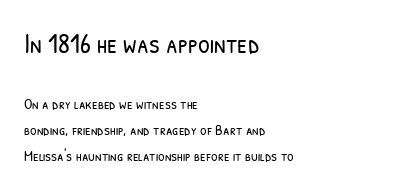
Q: Is the text bold? A: No.
Q: Is the text underlined? A: No.
Q: How is the paragraph aligned? A: Left-aligned.
Q: Is the spacing between letters normal or unusually wide? A: Normal.
Q: Which block of text is set in a larger size, the first (top) or the second (bottom)? A: The first (top) one.
